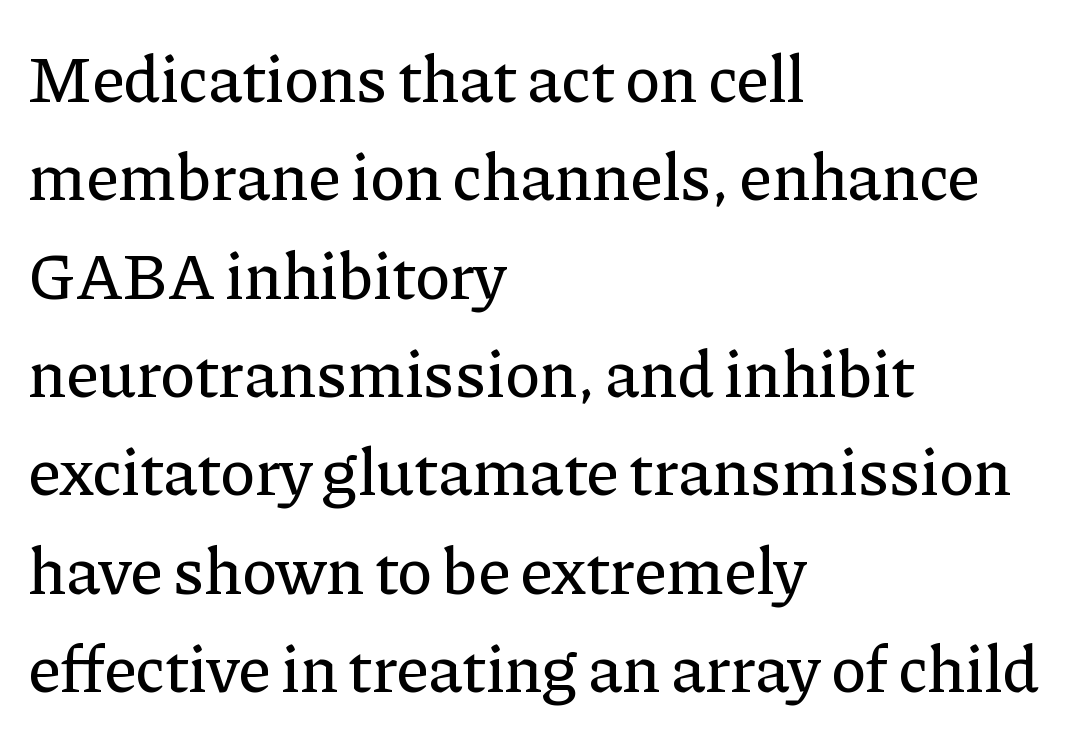
{"serif": "yes", "italic": "no", "width": "normal", "stroke_contrast": "low", "x_height": "medium", "monospaced": "no", "underline": "no", "align": "left", "line_spacing": "normal", "line_spacing_ratio": 1.49, "letter_spacing": "normal", "letter_spacing_em": 0.0, "glyph_px": 66}
